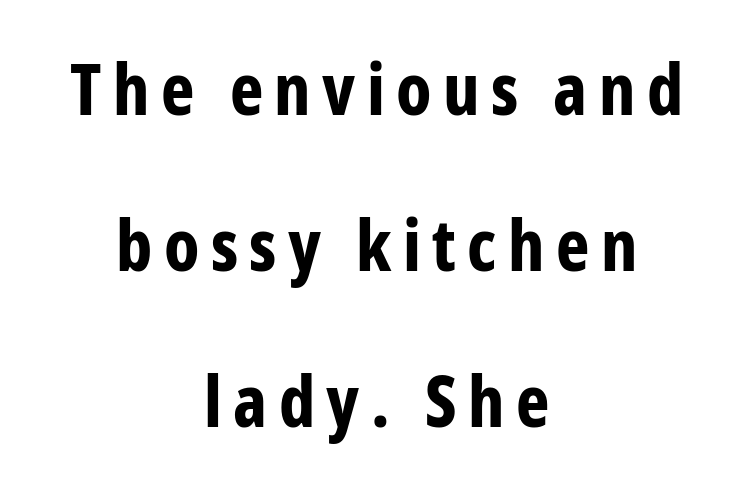
The image shows 71 px bold, condensed sans-serif type, upright; set centered, loose line spacing (2.2x), not underlined; low stroke contrast and a medium x-height.
